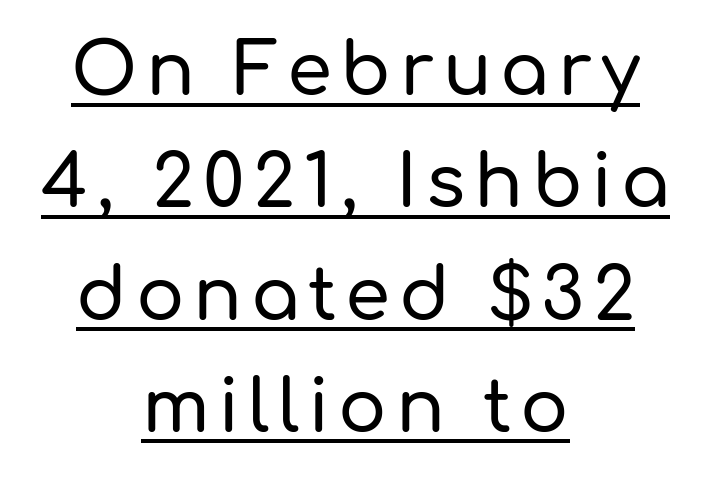
A rule runs beneath these lines of type. Compared with a flush-left layout, this one balances lines on the center instead. In terms of leading, this rendering sits right in the middle. These lines are rendered in a variable-pitch font. Serif or sans? Sans — the stroke terminals are bare. Does the lettering tilt? It doesn't — this is upright.
